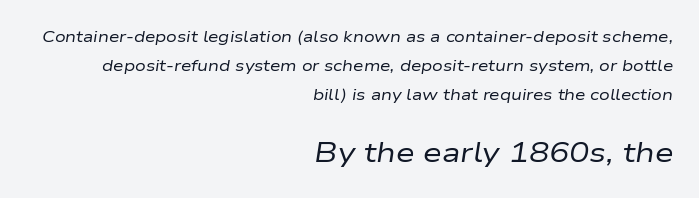
{"italic": "yes", "lean": "right", "slant_degrees": 9, "bold": "no", "underline": "no", "align": "right", "line_spacing": "loose", "line_spacing_ratio": 1.92, "letter_spacing": "normal", "letter_spacing_em": 0.0, "larger_block": "second", "size_ratio": 1.8, "glyph_px": 27}
